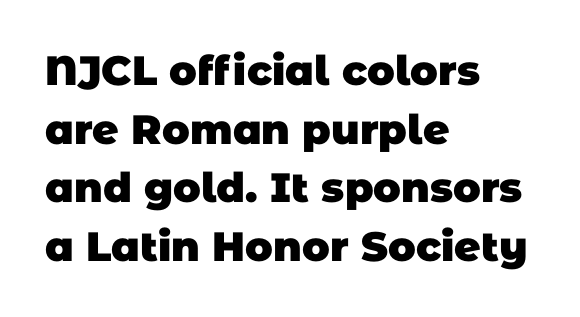
{"serif": "no", "bold": "yes", "weight": "heavy", "width": "normal", "stroke_contrast": "low", "x_height": "large", "monospaced": "no", "underline": "no", "align": "left", "line_spacing": "normal", "line_spacing_ratio": 1.43, "letter_spacing": "normal", "letter_spacing_em": 0.0, "glyph_px": 41}
